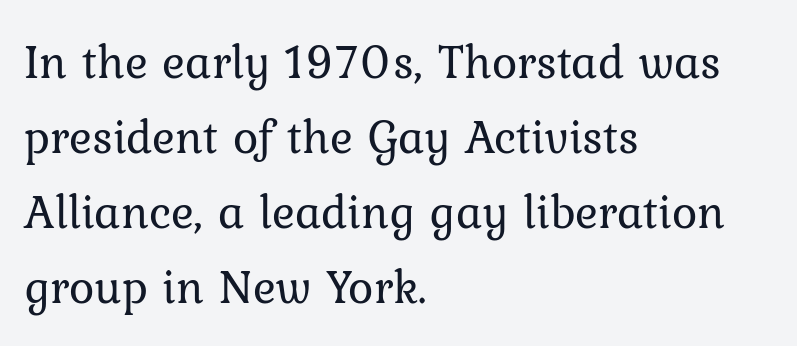
Q: Is the text bold? A: No.
Q: Is the text italic (slanted)? A: No, it is upright.
Q: Is the text underlined? A: No.
Q: How is the paragraph aligned? A: Left-aligned.
Q: Is the spacing between letters normal or unusually wide? A: Normal.
Q: Is the spacing between lines tight, normal or loose? A: Normal.
Q: Width (condensed, normal, or wide)? A: Normal.
Q: Stroke contrast? A: Low.
Q: x-height? A: Medium.
Q: Monospaced? A: No.
